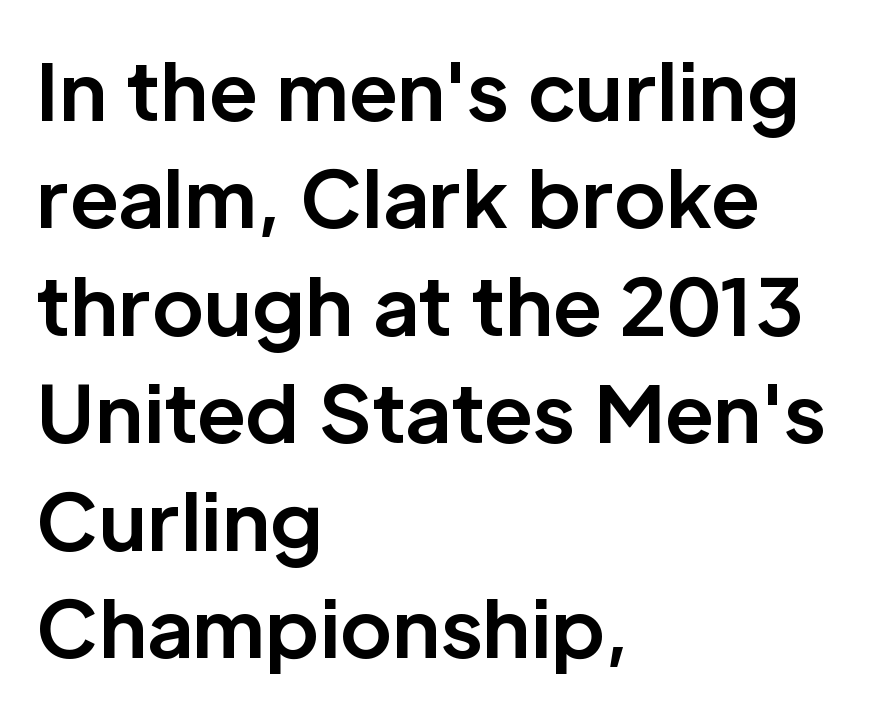
{"serif": "no", "italic": "no", "bold": "yes", "weight": "bold", "width": "normal", "stroke_contrast": "low", "x_height": "medium", "monospaced": "no", "underline": "no", "align": "left", "line_spacing": "normal", "line_spacing_ratio": 1.36, "letter_spacing": "normal", "letter_spacing_em": 0.0, "glyph_px": 79}
